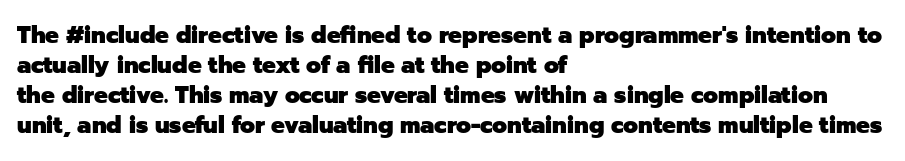
Does extra space separate the letters? No, they use regular spacing. The passage is arranged the way most books set body copy — flush left. Successive baselines arrive at the customary interval. Posture: upright roman. Is the type bold? Yes — the strokes are clearly thick and heavy.
